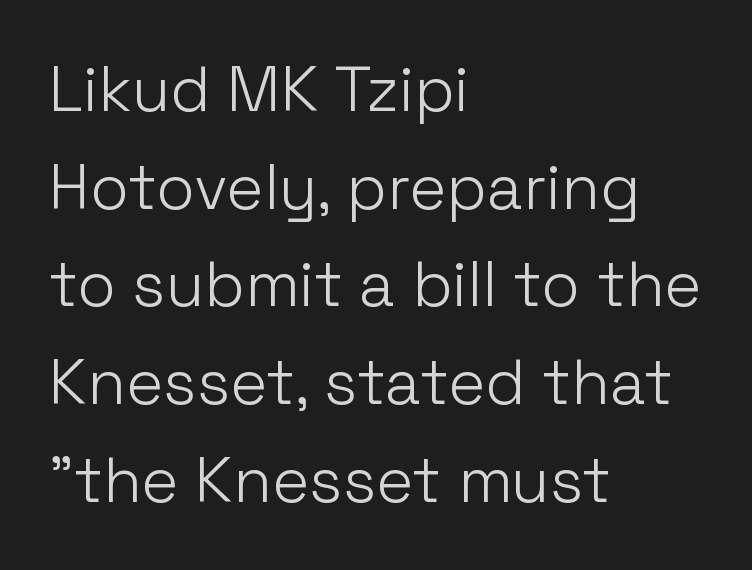
Q: Is the text bold? A: No.
Q: Is the text italic (slanted)? A: No, it is upright.
Q: Is the typeface a serif or a sans-serif typeface? A: Sans-serif.
Q: Is the text underlined? A: No.
Q: How is the paragraph aligned? A: Left-aligned.
Q: Is the spacing between letters normal or unusually wide? A: Normal.
Q: Is the spacing between lines tight, normal or loose? A: Normal.
Q: Width (condensed, normal, or wide)? A: Normal.
Q: Stroke contrast? A: Low.
Q: x-height? A: Medium.
Q: Monospaced? A: No.
